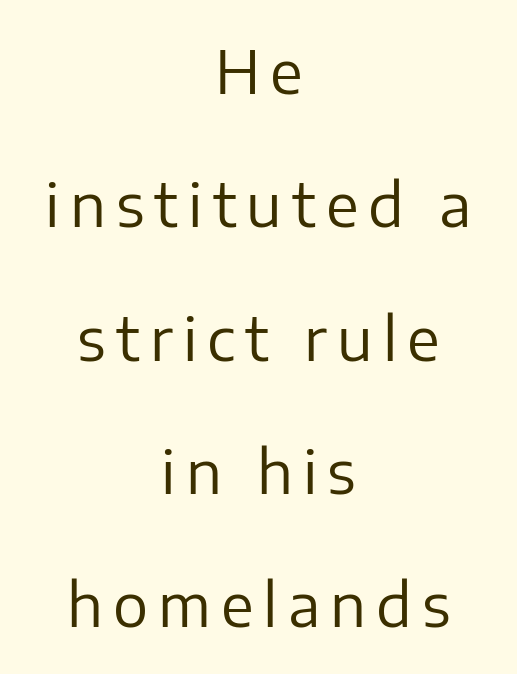
{"serif": "no", "italic": "no", "bold": "no", "weight": "regular", "width": "normal", "stroke_contrast": "low", "x_height": "medium", "monospaced": "no", "underline": "no", "align": "center", "line_spacing": "loose", "line_spacing_ratio": 2.26, "glyph_px": 59}
